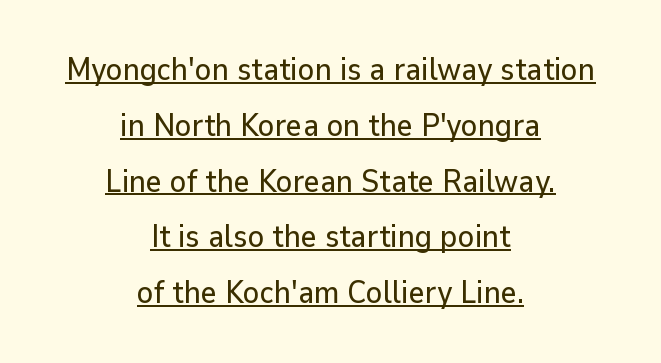
The image shows 31 px sans-serif type, upright; set centered, line spacing 1.8x, normal letter spacing, underlined; low stroke contrast and a medium x-height.
